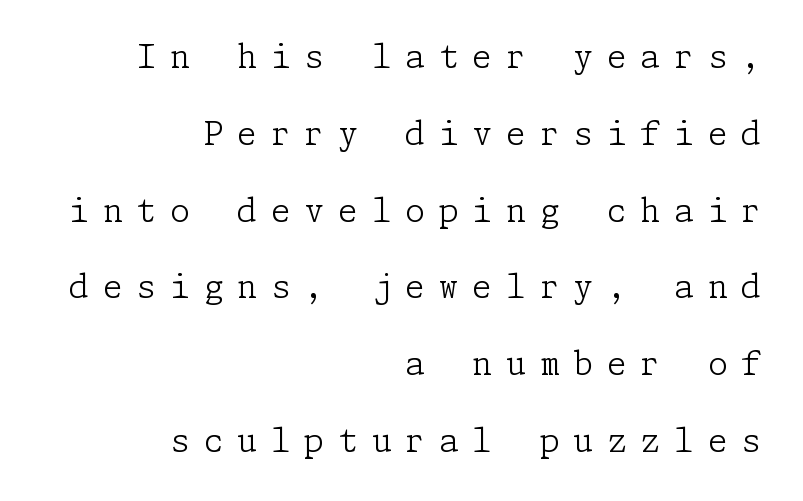
The image shows 32 px light serif type, upright; set right-aligned, loose line spacing (2.4x), unusually wide letter spacing (+0.43 em), not underlined; low stroke contrast and a medium x-height.
